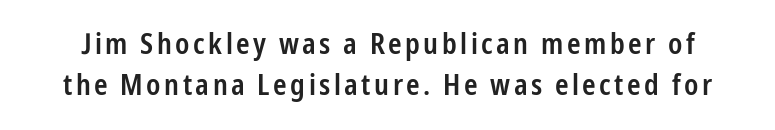
{"serif": "no", "italic": "no", "bold": "semi", "weight": "semibold", "width": "condensed", "stroke_contrast": "low", "x_height": "medium", "monospaced": "no", "underline": "no", "line_spacing": "normal", "line_spacing_ratio": 1.43, "glyph_px": 29}
